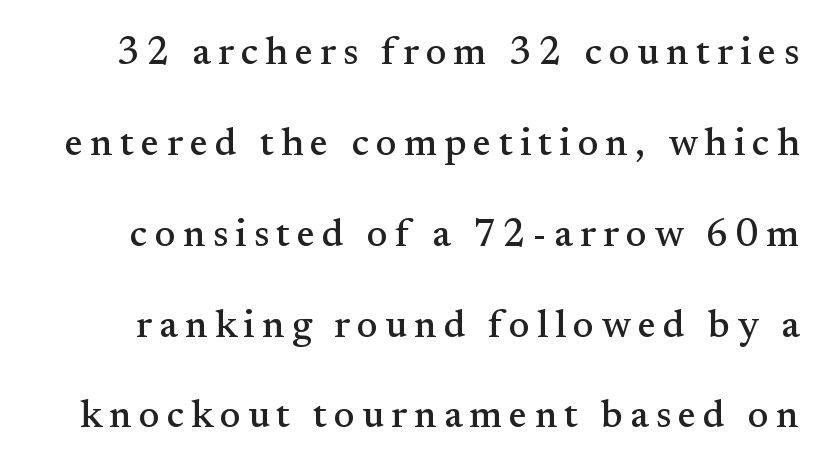
The glyphs in this specimen are seriffed. The area under the type is left untouched. Style check: upright. You could not count columns in this text — the font is proportionally spaced. Quick note: interline space is abundant.
